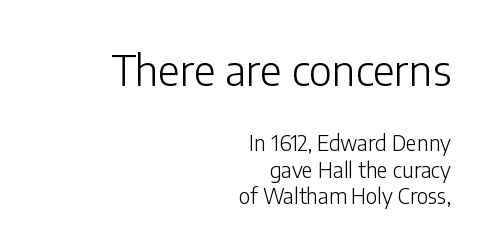
{"serif": "no", "italic": "no", "bold": "no", "weight": "light", "width": "normal", "stroke_contrast": "low", "x_height": "medium", "monospaced": "no", "underline": "no", "align": "right", "line_spacing": "normal", "line_spacing_ratio": 1.27, "letter_spacing": "normal", "letter_spacing_em": 0.0, "larger_block": "first", "size_ratio": 2.0, "glyph_px": 42}
